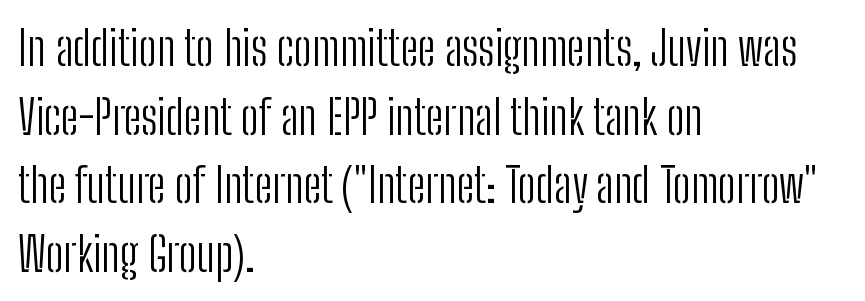
Counters stay open thanks to moderate or lighter strokes. Look at the bottom of the vertical strokes: they stop flat, with no serifs. This sample has the flowing, uneven cadence of proportional lettering. These lines keep a tight, regular rhythm from letter to letter. Characters remain perfectly vertical along every line. Regarding leading, the lines here are spaced in the standard way.
